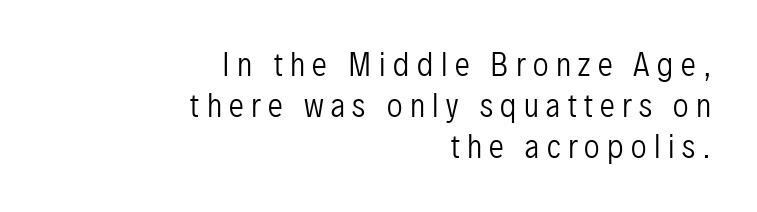
One-word summary of the alignment: right. The glyphs in this specimen are sans serif. No heavy texture on the line: the type isn't bold. Rule under the text: the space is simply empty. Rendered with straight, roman letterforms. The line texture is sparse and dotted thanks to wide tracking.
